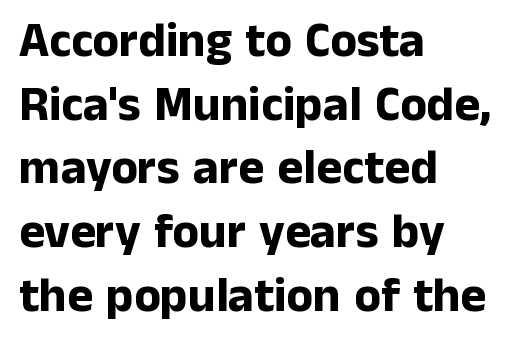
Q: Is the text bold? A: Yes.
Q: Is the text italic (slanted)? A: No, it is upright.
Q: Is the typeface a serif or a sans-serif typeface? A: Sans-serif.
Q: Is the text underlined? A: No.
Q: How is the paragraph aligned? A: Left-aligned.
Q: Is the spacing between letters normal or unusually wide? A: Normal.
Q: Is the spacing between lines tight, normal or loose? A: Normal.
Q: Width (condensed, normal, or wide)? A: Normal.
Q: Stroke contrast? A: Low.
Q: x-height? A: Medium.
Q: Monospaced? A: No.
